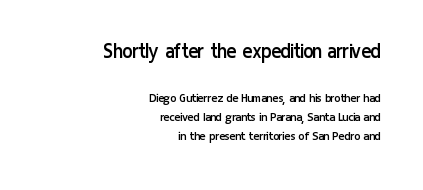
Top chunk: large. Bottom chunk: small. Which margin do the lines hug? The right one — the left edge is uneven. Rule under the text: the space is simply empty. This sample uses plain, unmodified letter spacing. Rendered with straight, roman letterforms. The weight tops out at a normal text grade.
